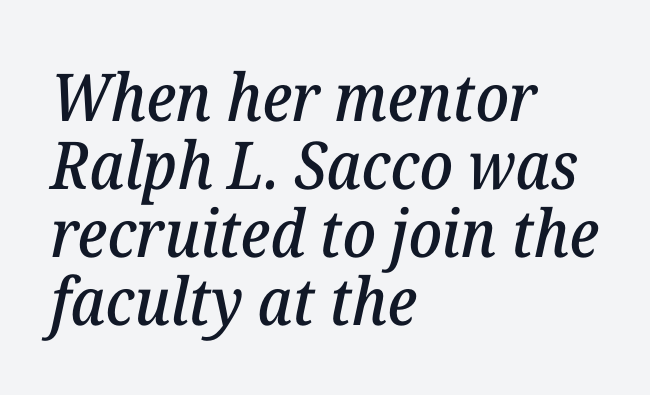
The image shows 66 px serif type, italic (leaning right); set left-aligned, tight line spacing (1.03x), normal letter spacing, not underlined; low stroke contrast and a medium x-height.
